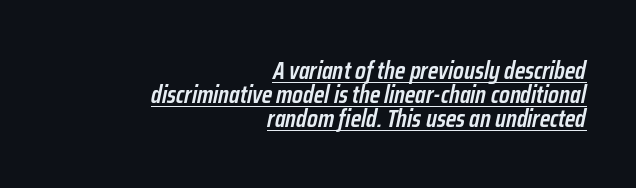
{"italic": "yes", "lean": "right", "slant_degrees": 12, "bold": "semi", "underline": "yes", "align": "right", "line_spacing": "tight", "line_spacing_ratio": 0.96, "letter_spacing": "normal", "letter_spacing_em": 0.0, "glyph_px": 25}
